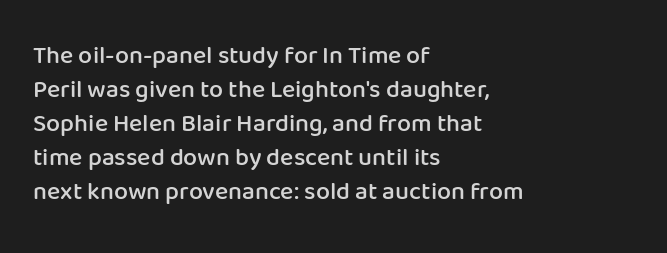
{"italic": "no", "bold": "semi", "underline": "no", "align": "left", "line_spacing": "normal", "line_spacing_ratio": 1.36, "letter_spacing": "normal", "letter_spacing_em": 0.0, "glyph_px": 25}
